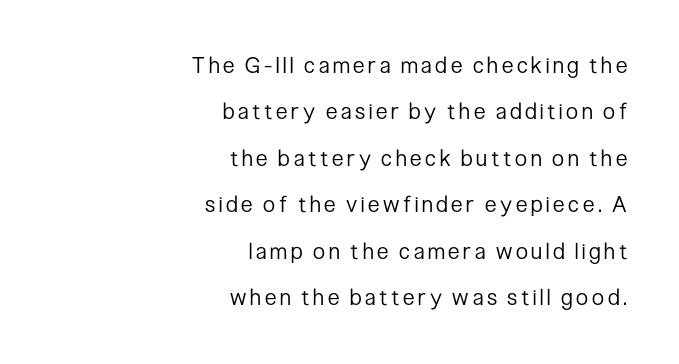
{"italic": "no", "bold": "no", "underline": "no", "align": "right", "line_spacing": "loose", "line_spacing_ratio": 2.11, "glyph_px": 22}
